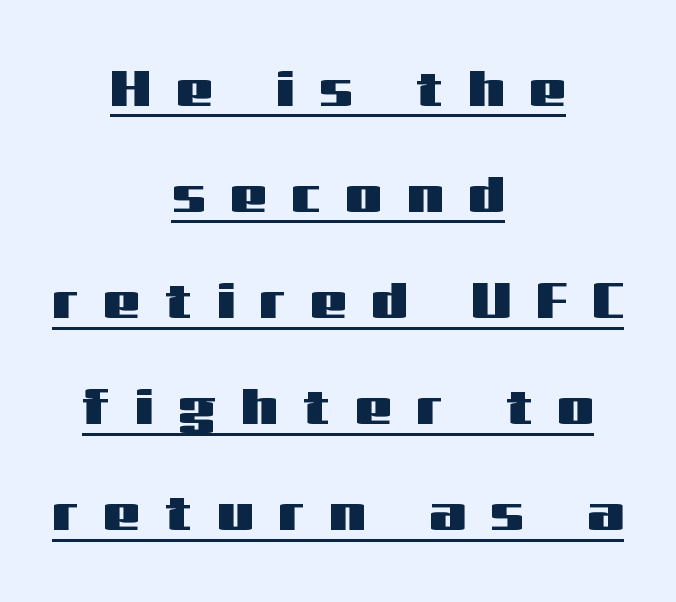
Neither beginnings nor endings align; midpoints do. These lines are rendered in a variable-pitch font. The vertical gap from one line to the next is large. The words here are underlined. Inter-character spacing is expanded well beyond the font's built-in metrics. The type sits square on the baseline with zero lean.
